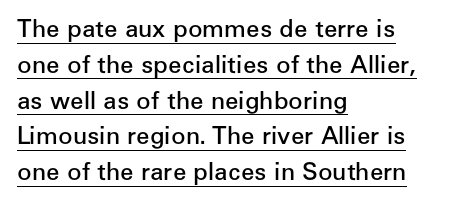
The image shows 24 px text type, upright; set left-aligned, normal line spacing (1.49x), normal letter spacing, underlined.
